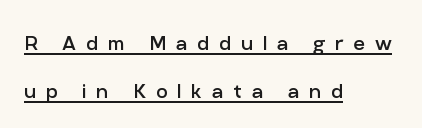
Q: Is the text bold? A: No.
Q: Is the text italic (slanted)? A: No, it is upright.
Q: Is the text underlined? A: Yes.
Q: How is the paragraph aligned? A: Left-aligned.
Q: Is the spacing between letters normal or unusually wide? A: Unusually wide.
Q: Is the spacing between lines tight, normal or loose? A: Loose.
